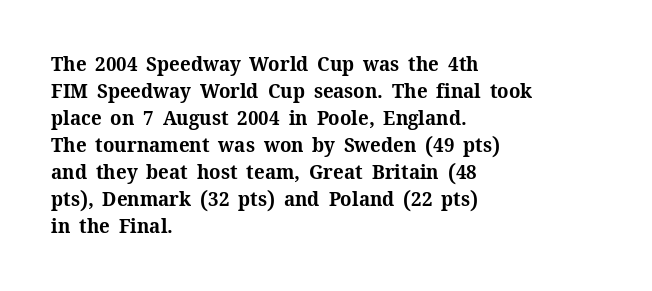
{"italic": "no", "bold": "yes", "underline": "no", "align": "left", "line_spacing": "normal", "line_spacing_ratio": 1.35, "letter_spacing": "normal", "letter_spacing_em": 0.0, "glyph_px": 20}
